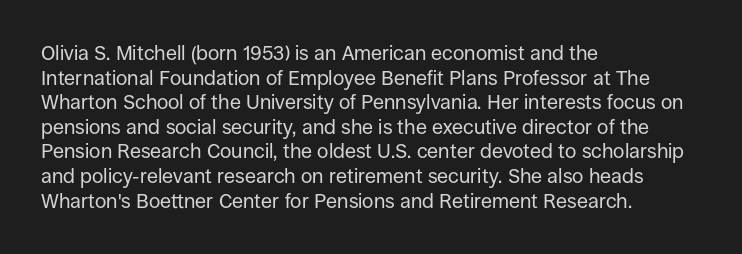
The image shows 20 px text type, upright; set left-aligned, line spacing 1.23x, normal letter spacing, not underlined.
